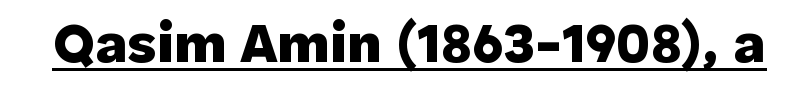
The image shows 56 px heavy sans-serif type, upright; set normal letter spacing, underlined; low stroke contrast and a medium x-height.
